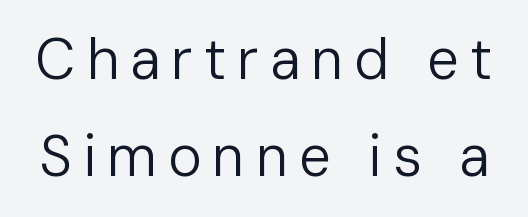
The image shows 57 px regular-weight sans-serif type, upright; set line spacing 1.71x, not underlined; low stroke contrast and a medium x-height.
